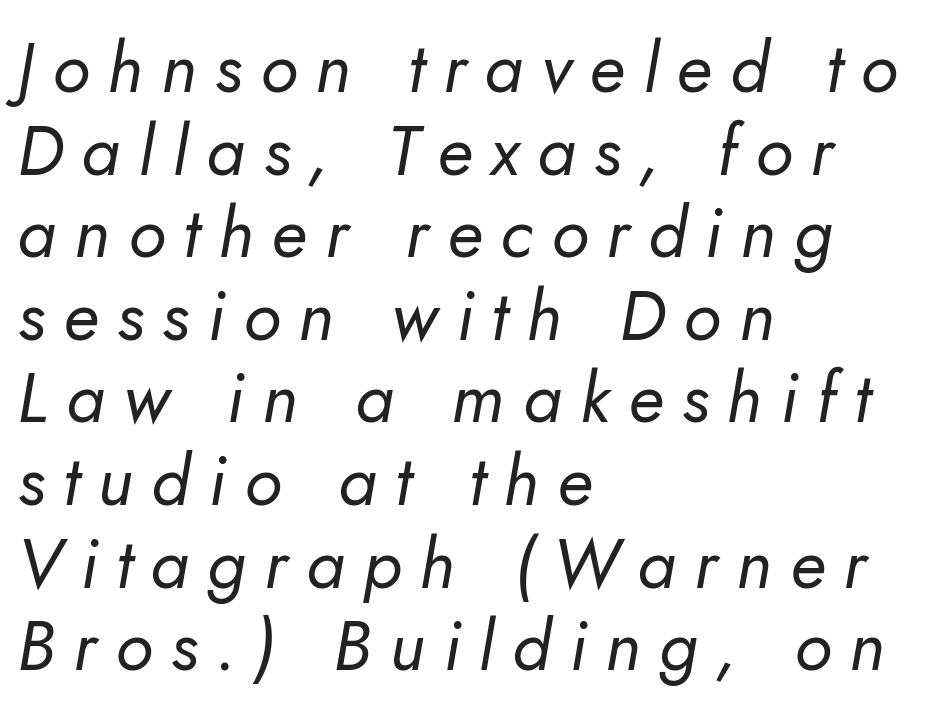
Q: Is the text bold? A: No.
Q: Is the text italic (slanted)? A: Yes, it leans right by about 10 degrees.
Q: Is the text underlined? A: No.
Q: How is the paragraph aligned? A: Left-aligned.
Q: Is the spacing between letters normal or unusually wide? A: Unusually wide.
Q: Width (condensed, normal, or wide)? A: Normal.
Q: Stroke contrast? A: Low.
Q: x-height? A: Small.
Q: Monospaced? A: No.
